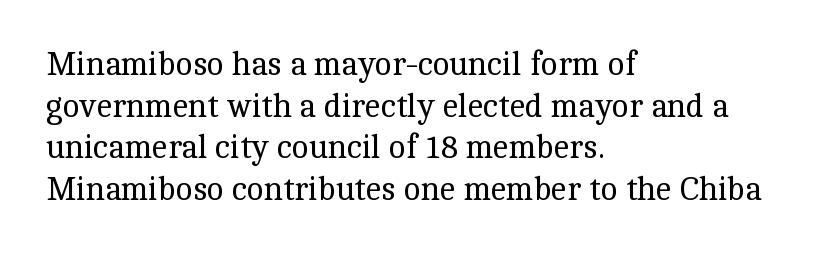
The letters advance in unequal steps, a hallmark of proportional type. This rendering features lettering with no underline. The letterforms sit at book weight or below. Where is the straight margin? On the left. Type style note: has serifs. The horizontal fit of the characters is conventional and even.
